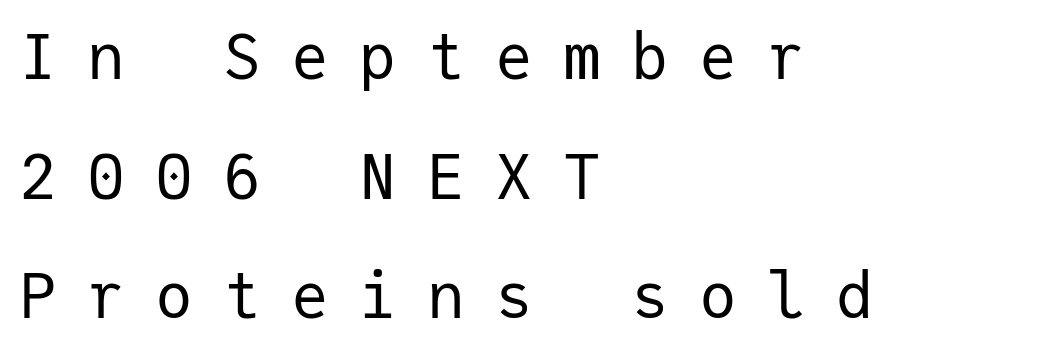
Q: Is the text bold? A: No.
Q: Is the text italic (slanted)? A: No, it is upright.
Q: Is the typeface a serif or a sans-serif typeface? A: Sans-serif.
Q: Is the text underlined? A: No.
Q: How is the paragraph aligned? A: Left-aligned.
Q: Is the spacing between letters normal or unusually wide? A: Unusually wide.
Q: Is the spacing between lines tight, normal or loose? A: Loose.
Q: Width (condensed, normal, or wide)? A: Normal.
Q: Stroke contrast? A: Low.
Q: x-height? A: Medium.
Q: Monospaced? A: Yes.
